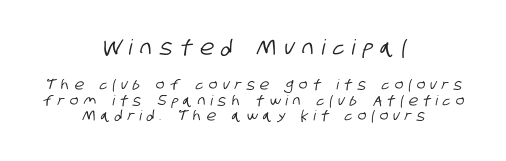
Q: Is the text underlined? A: No.
Q: How is the paragraph aligned? A: Centered.
Q: Is the spacing between letters normal or unusually wide? A: Unusually wide.
Q: Is the spacing between lines tight, normal or loose? A: Tight.
Q: Which block of text is set in a larger size, the first (top) or the second (bottom)? A: The first (top) one.
